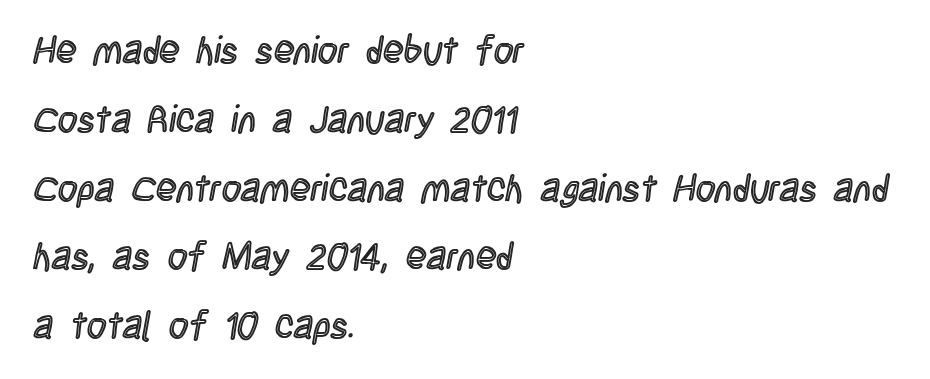
{"width": "condensed", "x_height": "large", "monospaced": "no", "underline": "no", "align": "left", "line_spacing_ratio": 1.81, "letter_spacing": "normal", "letter_spacing_em": 0.0, "glyph_px": 38}
